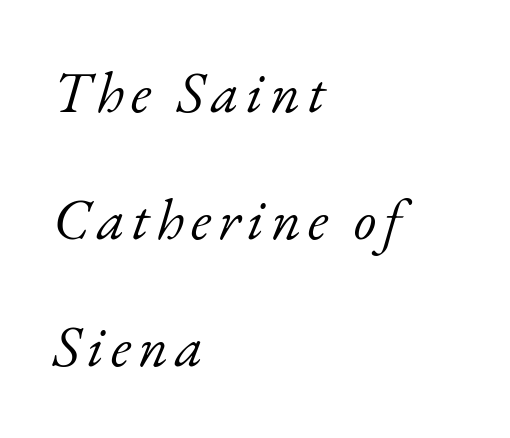
Posture: slanted. The glyphs are unaccompanied by any horizontal stroke below them. All the whitespace from short lines collects on the right. Weight: regular or lighter. Summary of vertical rhythm: relaxed, with wide interline spacing. Varying glyph widths throughout — classic text-font behaviour.
